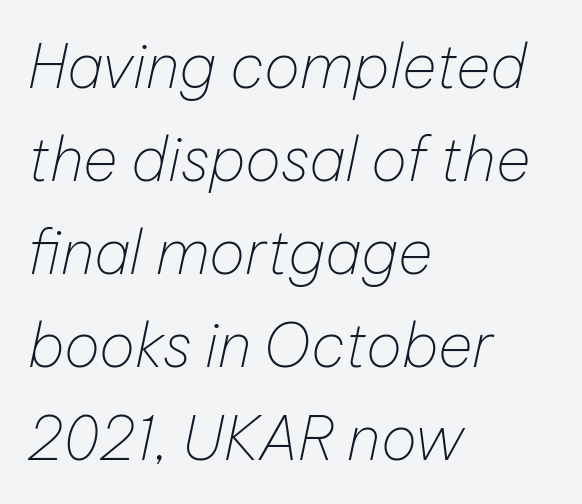
Q: Is the text bold? A: No.
Q: Is the text italic (slanted)? A: Yes, it leans right by about 12 degrees.
Q: Is the text underlined? A: No.
Q: How is the paragraph aligned? A: Left-aligned.
Q: Is the spacing between letters normal or unusually wide? A: Normal.
Q: Is the spacing between lines tight, normal or loose? A: Normal.
Q: Width (condensed, normal, or wide)? A: Normal.
Q: Stroke contrast? A: Low.
Q: x-height? A: Medium.
Q: Monospaced? A: No.
